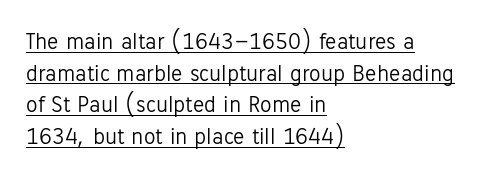
Q: Is the text bold? A: No.
Q: Is the text italic (slanted)? A: No, it is upright.
Q: Is the text underlined? A: Yes.
Q: How is the paragraph aligned? A: Left-aligned.
Q: Is the spacing between letters normal or unusually wide? A: Normal.
Q: Is the spacing between lines tight, normal or loose? A: Normal.
